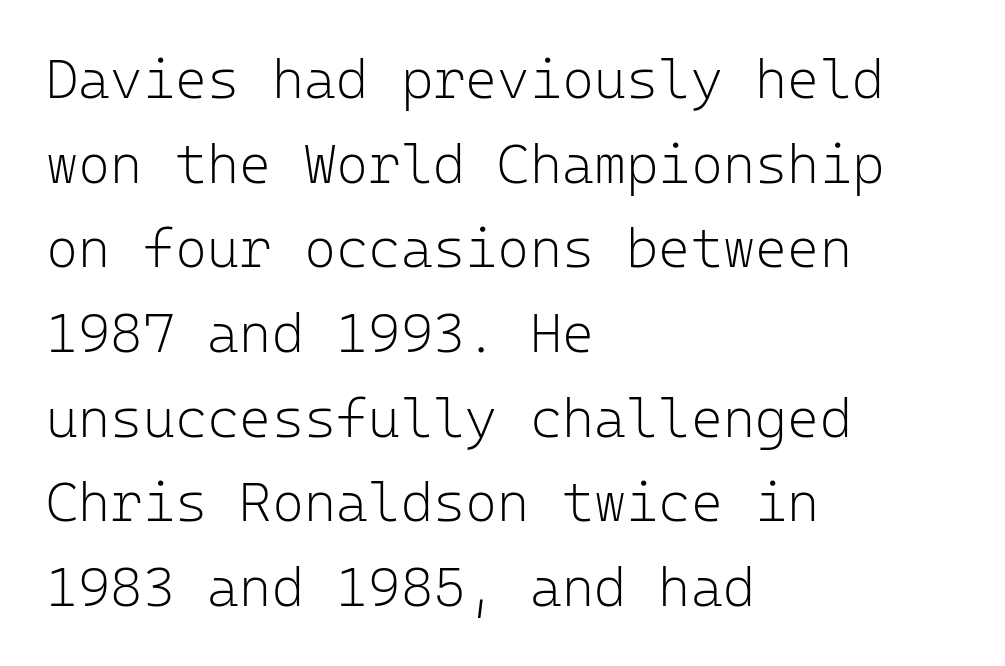
{"serif": "no", "italic": "no", "bold": "no", "weight": "light", "width": "normal", "stroke_contrast": "low", "x_height": "medium", "monospaced": "yes", "underline": "no", "align": "left", "line_spacing": "normal", "line_spacing_ratio": 1.54, "letter_spacing": "normal", "letter_spacing_em": 0.0, "glyph_px": 55}
